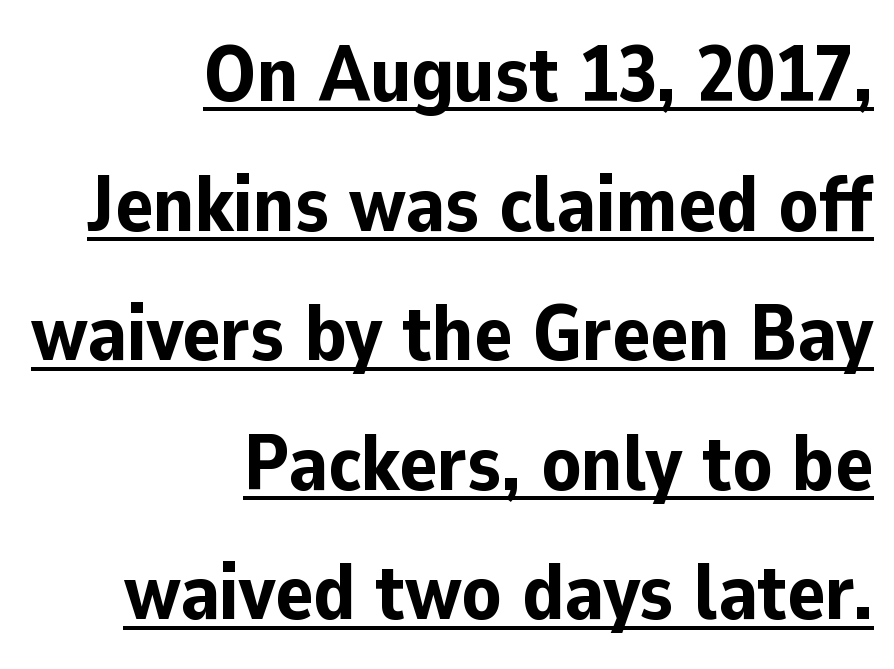
The image shows 79 px bold sans-serif type, upright; set right-aligned, normal line spacing (1.64x), normal letter spacing, underlined; low stroke contrast and a medium x-height.
